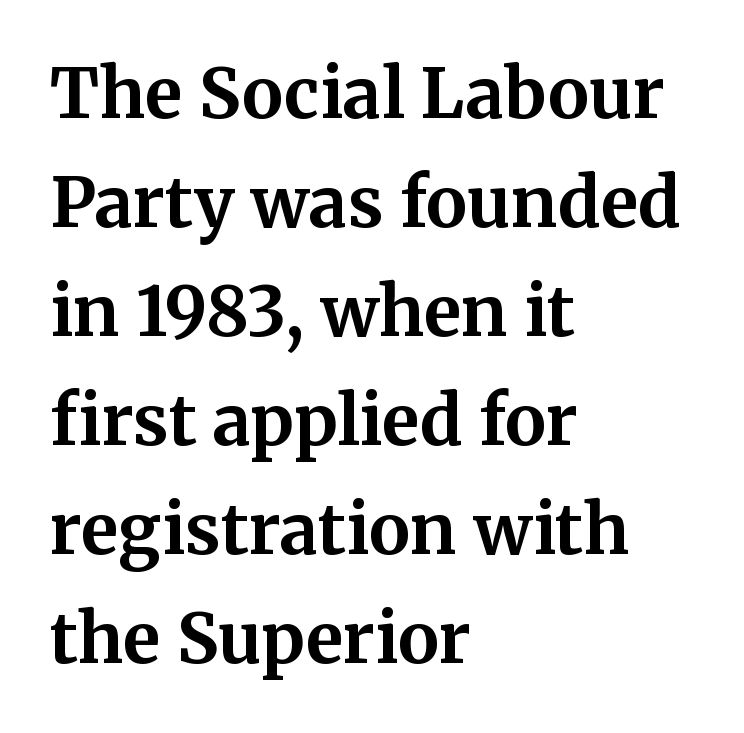
{"serif": "yes", "italic": "no", "bold": "yes", "weight": "bold", "width": "normal", "stroke_contrast": "medium", "x_height": "medium", "monospaced": "no", "underline": "no", "align": "left", "line_spacing": "normal", "line_spacing_ratio": 1.58, "letter_spacing": "normal", "letter_spacing_em": 0.0, "glyph_px": 69}
